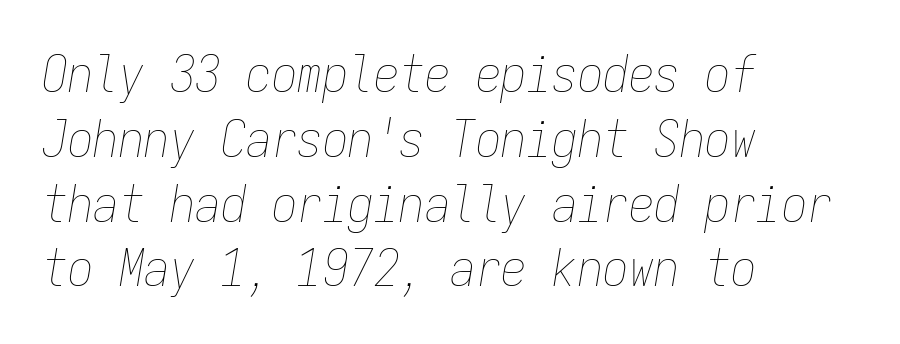
Q: Is the text bold? A: No.
Q: Is the text italic (slanted)? A: Yes, it leans right by about 9 degrees.
Q: Is the text underlined? A: No.
Q: How is the paragraph aligned? A: Left-aligned.
Q: Is the spacing between letters normal or unusually wide? A: Normal.
Q: Is the spacing between lines tight, normal or loose? A: Normal.
Q: Width (condensed, normal, or wide)? A: Condensed.
Q: Stroke contrast? A: Low.
Q: x-height? A: Medium.
Q: Monospaced? A: Yes.
